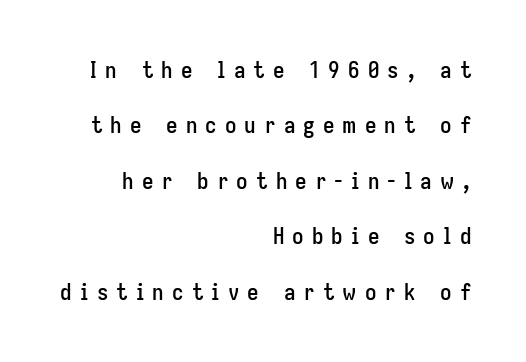
The image shows 23 px text type, upright; set right-aligned, loose line spacing (2.41x), unusually wide letter spacing (+0.35 em), not underlined.
